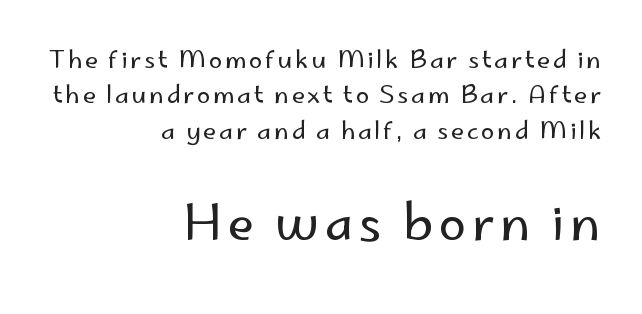
{"serif": "no", "italic": "no", "bold": "no", "weight": "regular", "width": "normal", "stroke_contrast": "low", "x_height": "small", "monospaced": "no", "underline": "no", "align": "right", "line_spacing": "normal", "line_spacing_ratio": 1.47, "larger_block": "second", "size_ratio": 2.04, "glyph_px": 49}
